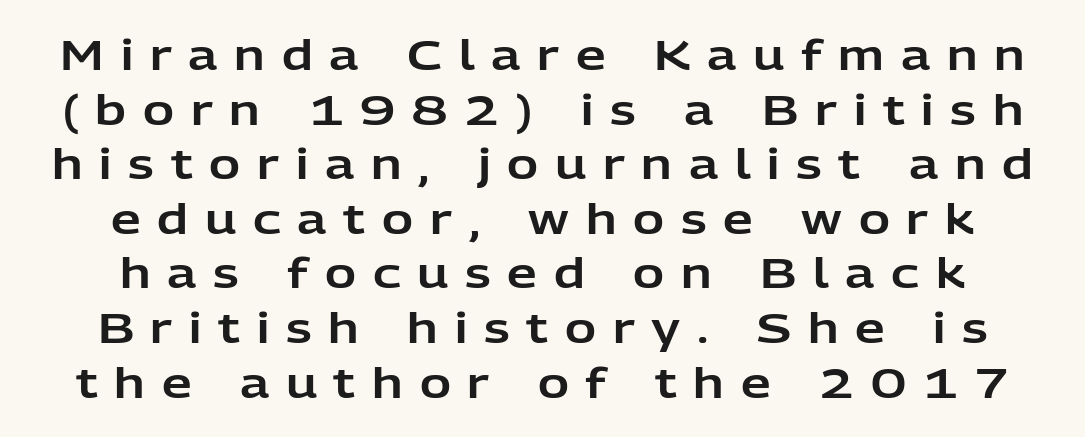
Q: Is the text italic (slanted)? A: No, it is upright.
Q: Is the typeface a serif or a sans-serif typeface? A: Sans-serif.
Q: Is the text underlined? A: No.
Q: How is the paragraph aligned? A: Centered.
Q: Is the spacing between letters normal or unusually wide? A: Unusually wide.
Q: Is the spacing between lines tight, normal or loose? A: Normal.
Q: Width (condensed, normal, or wide)? A: Normal.
Q: Stroke contrast? A: Low.
Q: x-height? A: Medium.
Q: Monospaced? A: No.
